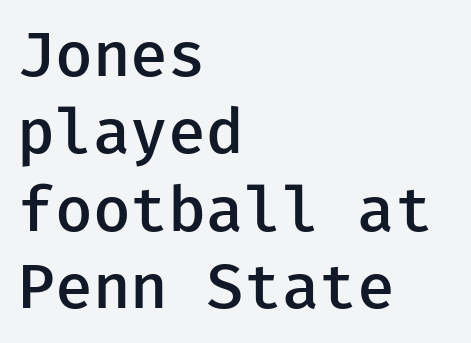
{"serif": "no", "italic": "no", "bold": "semi", "weight": "semibold", "width": "normal", "stroke_contrast": "low", "x_height": "medium", "underline": "no", "align": "left", "line_spacing_ratio": 1.23, "letter_spacing": "normal", "letter_spacing_em": 0.0, "glyph_px": 63}
